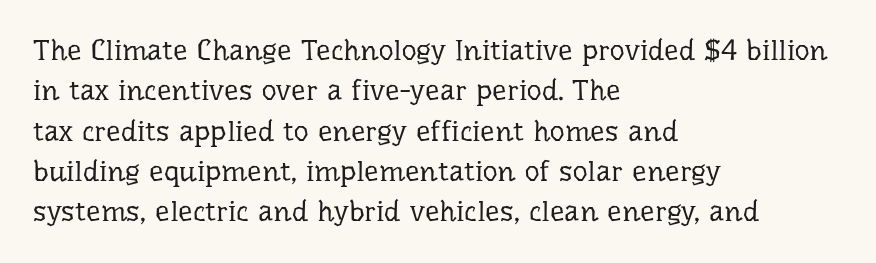
Q: Is the text bold? A: No.
Q: Is the text italic (slanted)? A: No, it is upright.
Q: Is the typeface a serif or a sans-serif typeface? A: Serif.
Q: Is the text underlined? A: No.
Q: How is the paragraph aligned? A: Left-aligned.
Q: Is the spacing between letters normal or unusually wide? A: Normal.
Q: Is the spacing between lines tight, normal or loose? A: Normal.
Q: Width (condensed, normal, or wide)? A: Normal.
Q: Stroke contrast? A: Low.
Q: x-height? A: Medium.
Q: Monospaced? A: No.
